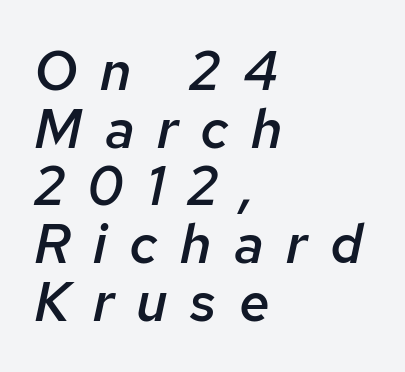
{"italic": "yes", "lean": "right", "slant_degrees": 12, "bold": "semi", "weight": "semibold", "width": "normal", "stroke_contrast": "low", "x_height": "medium", "monospaced": "no", "underline": "no", "align": "left", "line_spacing": "tight", "line_spacing_ratio": 1.05, "letter_spacing": "wide", "letter_spacing_em": 0.41, "glyph_px": 55}
